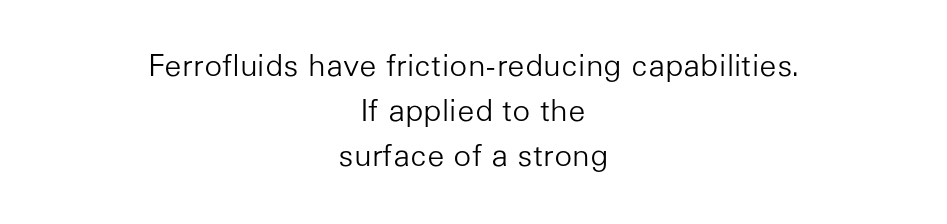
Think of a printed novel: that variable character pitch is what you see here. The letters stand straight up with perfectly vertical stems. Successive baselines arrive at the customary interval. The weight would be labelled regular, book, light, or lighter still. Caption: multi-line text, centered on the measure.
